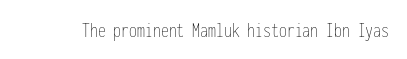
The image shows 21 px text type, upright; set normal letter spacing, not underlined.
